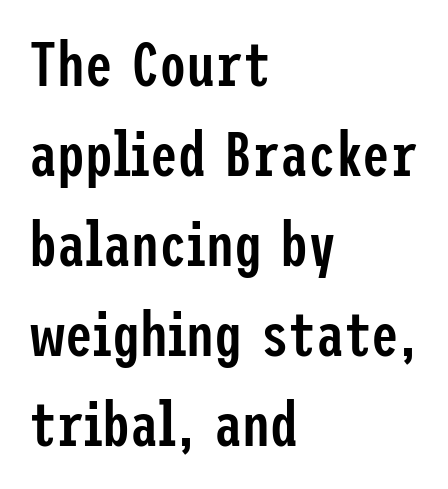
The image shows 62 px semibold, condensed sans-serif type, upright; set left-aligned, normal line spacing (1.45x), normal letter spacing, not underlined; low stroke contrast and a medium x-height.
